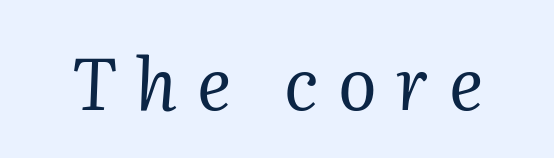
Q: Is the text bold? A: No.
Q: Is the text italic (slanted)? A: Yes, it leans right by about 2 degrees.
Q: Is the typeface a serif or a sans-serif typeface? A: Serif.
Q: Is the text underlined? A: No.
Q: Is the spacing between letters normal or unusually wide? A: Unusually wide.
Q: Width (condensed, normal, or wide)? A: Normal.
Q: Stroke contrast? A: Medium.
Q: x-height? A: Medium.
Q: Monospaced? A: No.
